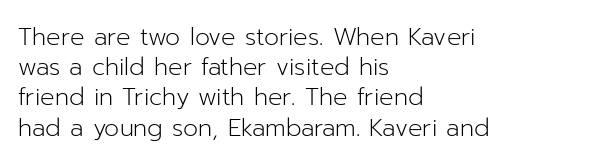
Q: Is the text bold? A: No.
Q: Is the text italic (slanted)? A: No, it is upright.
Q: Is the text underlined? A: No.
Q: How is the paragraph aligned? A: Left-aligned.
Q: Is the spacing between letters normal or unusually wide? A: Normal.
Q: Is the spacing between lines tight, normal or loose? A: Normal.
